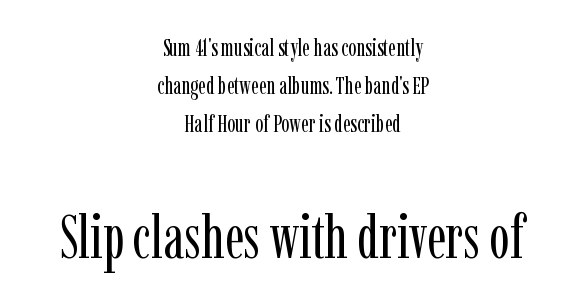
{"serif": "yes", "italic": "no", "bold": "no", "weight": "regular", "width": "condensed", "stroke_contrast": "low", "x_height": "medium", "monospaced": "no", "underline": "no", "align": "center", "line_spacing": "normal", "line_spacing_ratio": 1.58, "letter_spacing": "normal", "letter_spacing_em": 0.0, "larger_block": "second", "size_ratio": 2.54, "glyph_px": 61}
